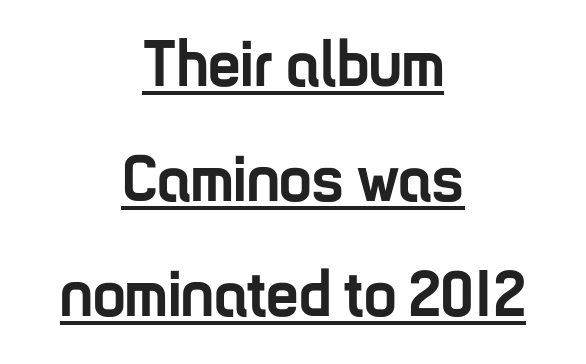
Summary of weight: heavy, a full bold. Underlined type. Check where the strokes stop: nothing finishes them off — pure sans. Each word holds together tightly as a unit, with standard inter-letter gaps.
